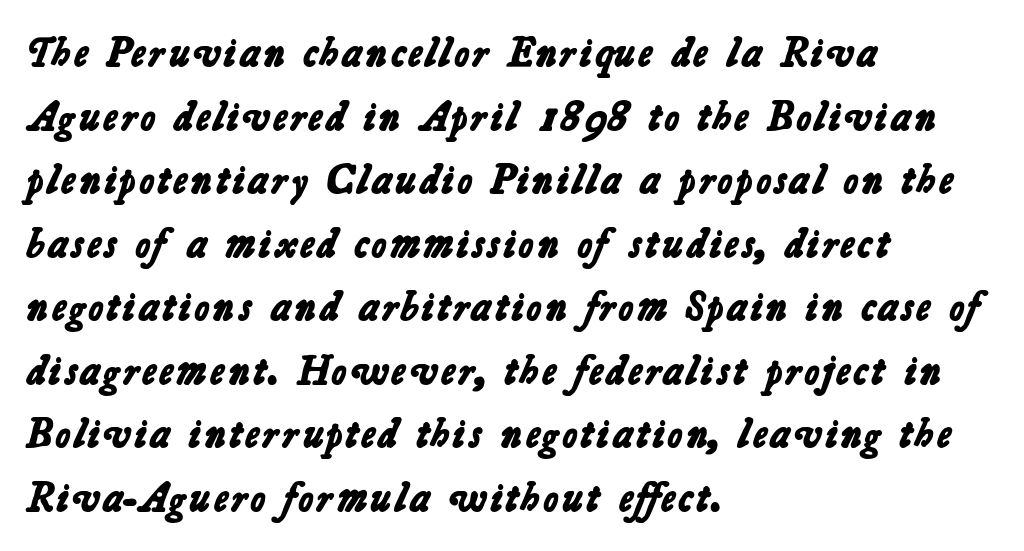
These lines keep a tight, regular rhythm from letter to letter. Lines of text with bare space underneath. You could not count columns in this text — the font is proportionally spaced. The rendering uses a bold face; every stroke is thick and dark. Observe the absence of serifs on each vertical stroke in this sample. The compositor pushed each line to the left boundary.
